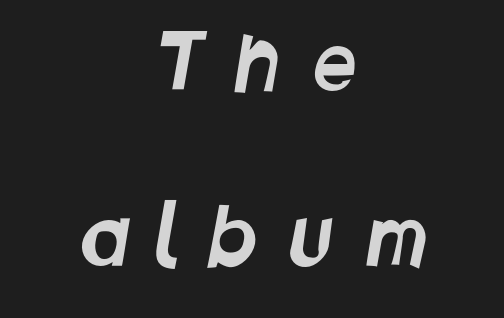
{"serif": "no", "width": "condensed", "stroke_contrast": "low", "x_height": "large", "monospaced": "no", "underline": "no", "align": "center", "line_spacing": "loose", "line_spacing_ratio": 2.2, "letter_spacing": "wide", "letter_spacing_em": 0.38, "glyph_px": 79}
